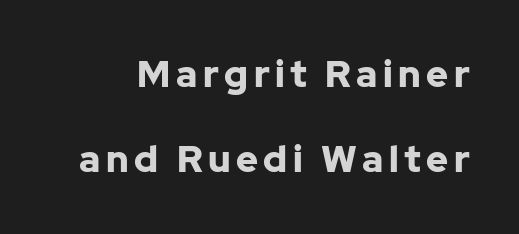
{"serif": "no", "italic": "no", "bold": "yes", "weight": "bold", "width": "normal", "stroke_contrast": "low", "x_height": "medium", "monospaced": "no", "underline": "no", "line_spacing": "loose", "line_spacing_ratio": 2.31, "glyph_px": 37}
